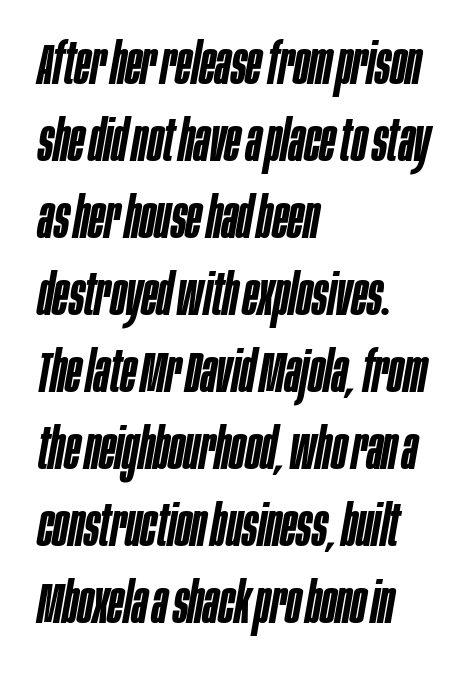
Q: Is the text bold? A: Semi-bold.
Q: Is the text italic (slanted)? A: Yes, it leans right by about 10 degrees.
Q: Is the text underlined? A: No.
Q: How is the paragraph aligned? A: Left-aligned.
Q: Is the spacing between letters normal or unusually wide? A: Normal.
Q: Is the spacing between lines tight, normal or loose? A: Normal.
Q: Width (condensed, normal, or wide)? A: Condensed.
Q: Stroke contrast? A: Low.
Q: x-height? A: Large.
Q: Monospaced? A: No.
